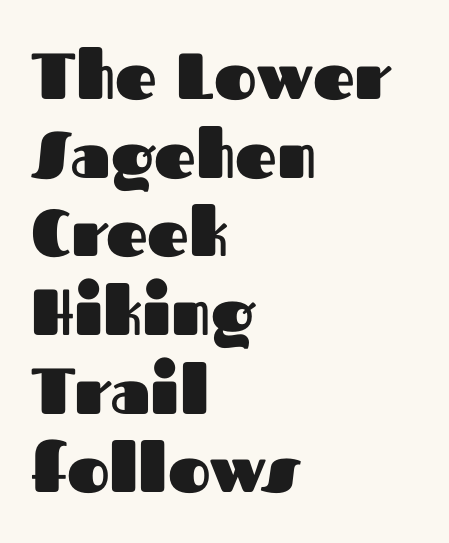
Nope, not italic — everything's standing straight. Type style note: lacks serifs. A full-strength bold gives these letters their thick strokes. Characters follow at the spacing the type designer built in. The passage shown is not underscored anywhere. Caption: multi-line text, flush left, ragged right.
